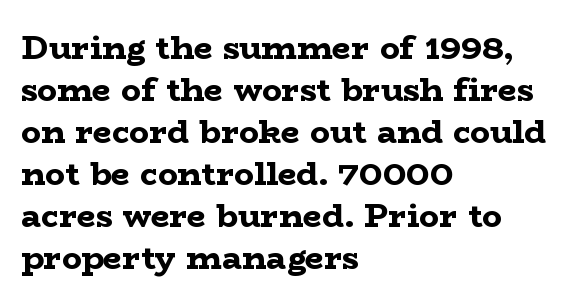
{"serif": "yes", "italic": "no", "bold": "yes", "weight": "bold", "width": "wide", "stroke_contrast": "low", "x_height": "medium", "monospaced": "no", "underline": "no", "align": "left", "line_spacing": "normal", "line_spacing_ratio": 1.27, "letter_spacing": "normal", "letter_spacing_em": 0.0, "glyph_px": 33}
